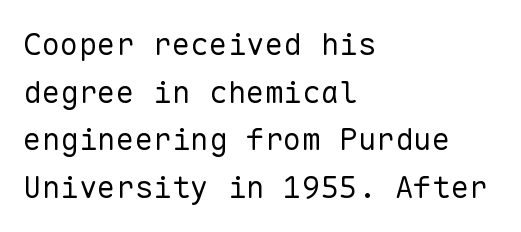
Q: Is the text bold? A: No.
Q: Is the text italic (slanted)? A: No, it is upright.
Q: Is the typeface a serif or a sans-serif typeface? A: Sans-serif.
Q: Is the text underlined? A: No.
Q: How is the paragraph aligned? A: Left-aligned.
Q: Is the spacing between letters normal or unusually wide? A: Normal.
Q: Is the spacing between lines tight, normal or loose? A: Normal.
Q: Width (condensed, normal, or wide)? A: Normal.
Q: Stroke contrast? A: Low.
Q: x-height? A: Medium.
Q: Monospaced? A: Yes.
